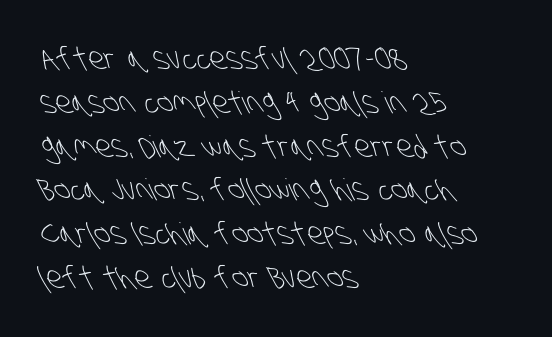
{"serif": "no", "bold": "no", "weight": "light", "width": "condensed", "stroke_contrast": "low", "x_height": "large", "monospaced": "no", "underline": "no", "align": "left", "line_spacing": "normal", "line_spacing_ratio": 1.46, "letter_spacing": "normal", "letter_spacing_em": 0.0, "glyph_px": 30}
